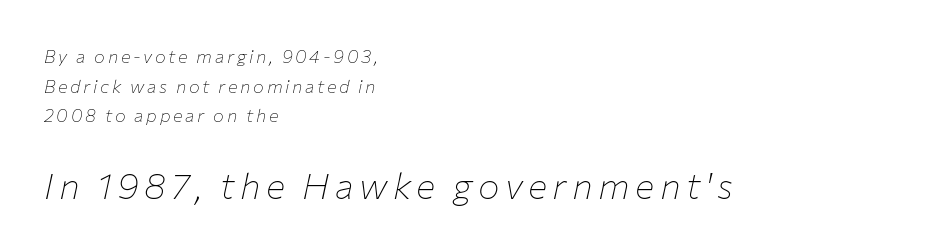
The image shows 36 px thin type, italic (leaning right); set left-aligned, normal line spacing (1.65x), not underlined; the second (bottom) block is 2.0x larger; low stroke contrast and a medium x-height.
